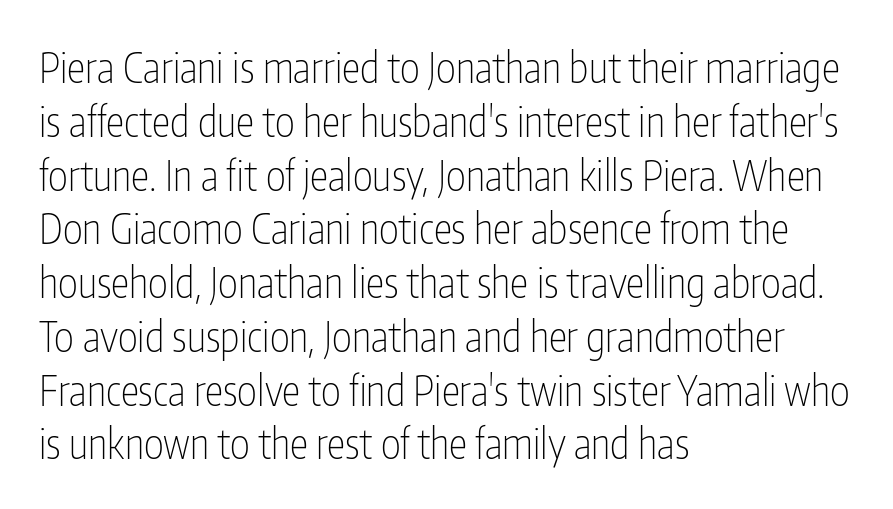
Q: Is the text bold? A: No.
Q: Is the text italic (slanted)? A: No, it is upright.
Q: Is the typeface a serif or a sans-serif typeface? A: Sans-serif.
Q: Is the text underlined? A: No.
Q: How is the paragraph aligned? A: Left-aligned.
Q: Is the spacing between letters normal or unusually wide? A: Normal.
Q: Is the spacing between lines tight, normal or loose? A: Normal.
Q: Width (condensed, normal, or wide)? A: Condensed.
Q: Stroke contrast? A: Low.
Q: x-height? A: Medium.
Q: Monospaced? A: No.
